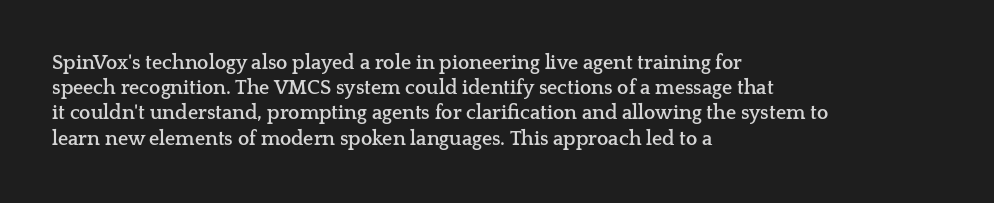
{"italic": "no", "bold": "yes", "underline": "no", "align": "left", "line_spacing": "normal", "line_spacing_ratio": 1.26, "letter_spacing": "normal", "letter_spacing_em": 0.0, "glyph_px": 20}
